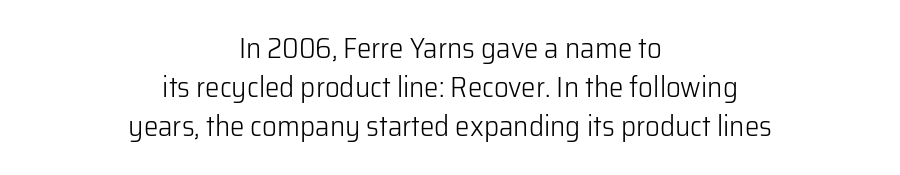
{"serif": "no", "italic": "no", "bold": "no", "weight": "light", "width": "normal", "stroke_contrast": "low", "x_height": "medium", "monospaced": "no", "underline": "no", "align": "center", "line_spacing": "normal", "line_spacing_ratio": 1.35, "letter_spacing": "normal", "letter_spacing_em": 0.0, "glyph_px": 29}
